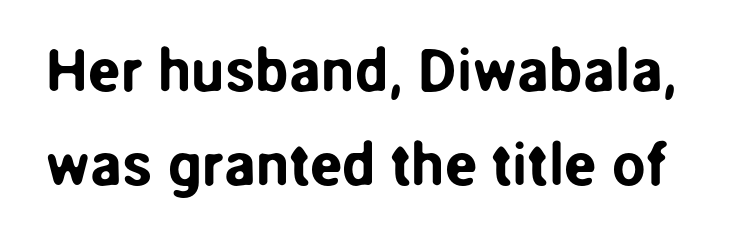
Q: Is the text italic (slanted)? A: No, it is upright.
Q: Is the typeface a serif or a sans-serif typeface? A: Sans-serif.
Q: Is the text underlined? A: No.
Q: Is the spacing between letters normal or unusually wide? A: Normal.
Q: Is the spacing between lines tight, normal or loose? A: Normal.
Q: Width (condensed, normal, or wide)? A: Normal.
Q: Stroke contrast? A: Low.
Q: x-height? A: Medium.
Q: Monospaced? A: No.
